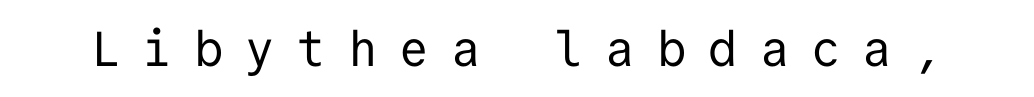
You can tell it's not italic because the verticals are truly vertical. The letters march in equal steps, a hallmark of fixed-pitch type. How are the letters spaced? Widely, with obvious added tracking. Weight: not bold — regular or lighter. The rendering shows plain stroke endings on the letterforms — a sans-serif design.
